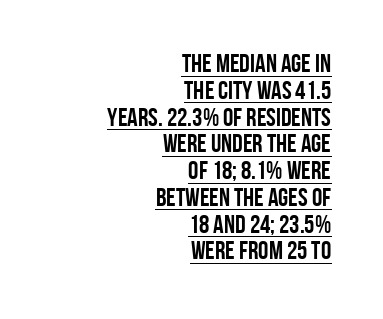
{"italic": "no", "bold": "yes", "underline": "yes", "align": "right", "line_spacing": "tight", "line_spacing_ratio": 1.03, "letter_spacing": "normal", "letter_spacing_em": 0.0, "glyph_px": 26}
